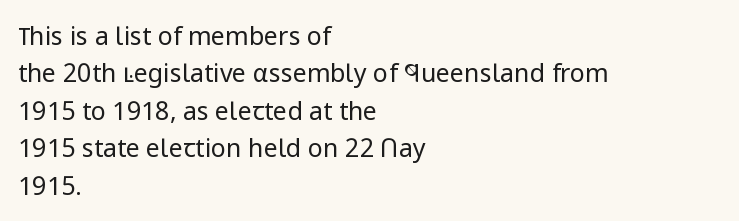
The image shows 25 px text type, upright; set left-aligned, normal line spacing (1.5x), normal letter spacing, not underlined.
